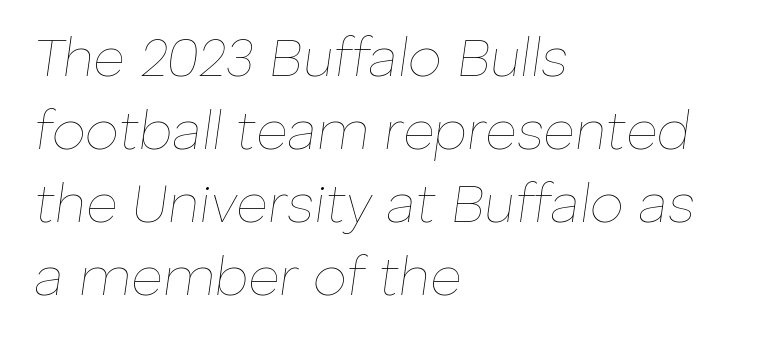
The image shows 54 px thin type, italic (leaning right); set left-aligned, normal line spacing (1.35x), normal letter spacing, not underlined; low stroke contrast and a medium x-height.
